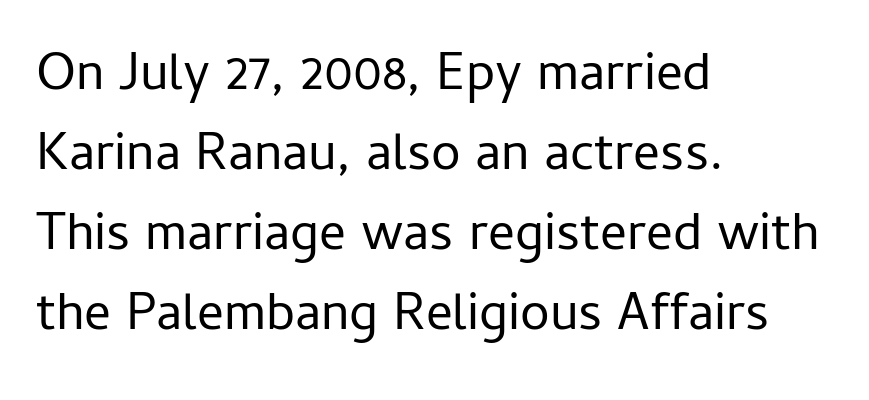
Q: Is the text bold? A: No.
Q: Is the text italic (slanted)? A: No, it is upright.
Q: Is the typeface a serif or a sans-serif typeface? A: Sans-serif.
Q: Is the text underlined? A: No.
Q: How is the paragraph aligned? A: Left-aligned.
Q: Is the spacing between letters normal or unusually wide? A: Normal.
Q: Is the spacing between lines tight, normal or loose? A: Normal.
Q: Width (condensed, normal, or wide)? A: Normal.
Q: Stroke contrast? A: Low.
Q: x-height? A: Medium.
Q: Monospaced? A: No.
